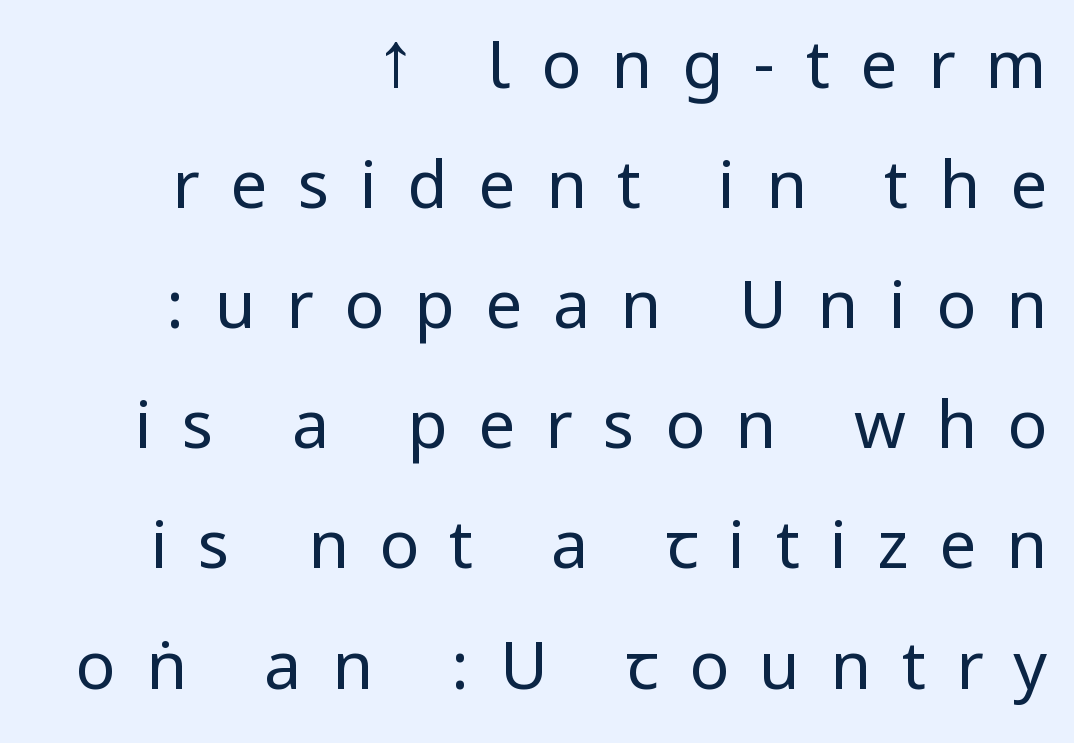
The image shows 66 px regular-weight, condensed sans-serif type, upright; set right-aligned, line spacing 1.82x, unusually wide letter spacing (+0.46 em), not underlined; low stroke contrast.
